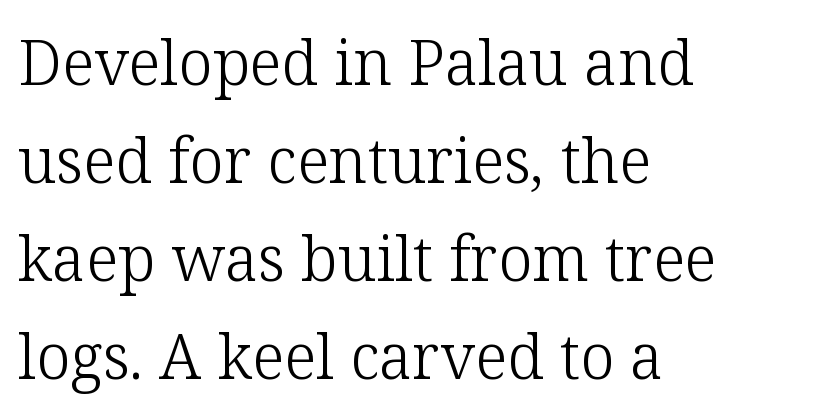
Line beginnings align vertically; line endings do not. Stroke thickness stays within the range of a standard reading face or lighter. Proportional: the letters do not fall into vertical columns. The designer left line spacing at the default.
